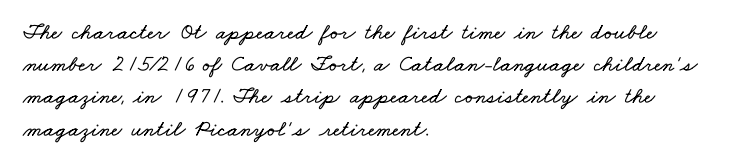
The image shows 23 px text type; set left-aligned, normal line spacing (1.4x), normal letter spacing, not underlined.
